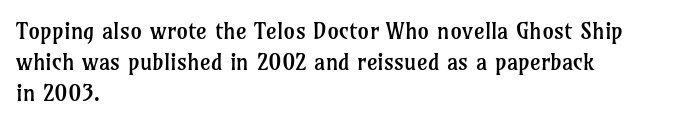
Descenders are the only things crossing below the line. The font sits on the lighter half of the weight spectrum, regular included. Does the copy run flush right? No — it runs flush left. Vertically, the passage feels balanced, rows spaced as you'd expect.
